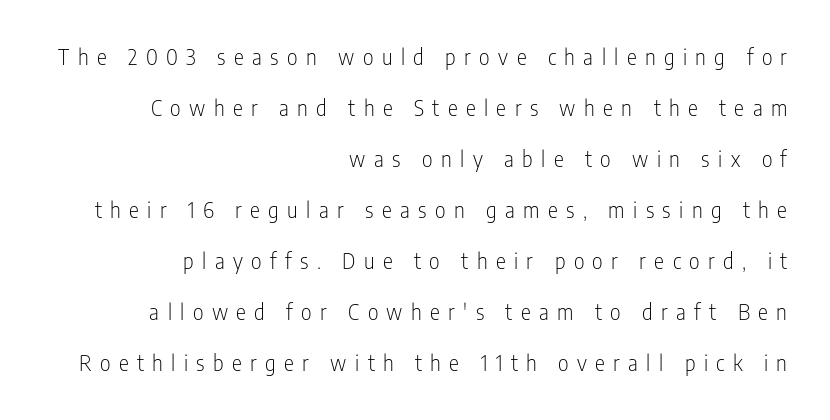
The face looks like a standard text weight, possibly lighter. Tracking value appears strongly positive — letters spread wide. Lines of text with bare space underneath. Vertically, the passage feels expansive, rows floating well apart. A roman cut, with each character standing at attention.
